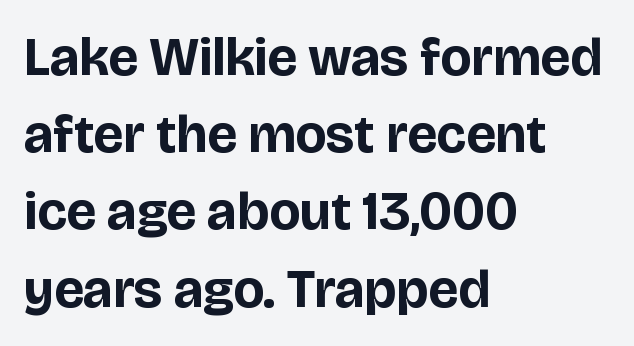
{"serif": "no", "italic": "no", "bold": "yes", "weight": "bold", "width": "normal", "stroke_contrast": "low", "x_height": "large", "monospaced": "no", "underline": "no", "align": "left", "line_spacing": "normal", "line_spacing_ratio": 1.43, "letter_spacing": "normal", "letter_spacing_em": 0.0, "glyph_px": 54}
